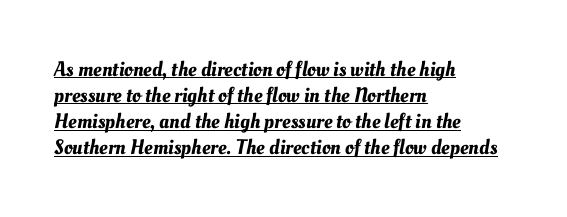
This is underlined copy, the kind a proofreader might mark for attention. You could call the tracking neutral — neither tight nor loose. Short and long lines alike share a common starting point at left.
